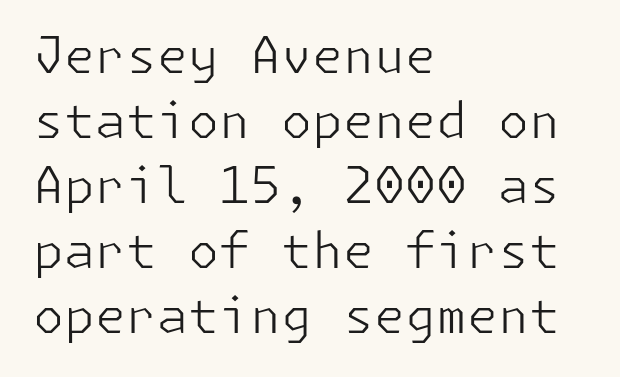
Q: Is the text bold? A: No.
Q: Is the text italic (slanted)? A: No, it is upright.
Q: Is the typeface a serif or a sans-serif typeface? A: Sans-serif.
Q: Is the text underlined? A: No.
Q: How is the paragraph aligned? A: Left-aligned.
Q: Is the spacing between letters normal or unusually wide? A: Normal.
Q: Is the spacing between lines tight, normal or loose? A: Normal.
Q: Width (condensed, normal, or wide)? A: Normal.
Q: Stroke contrast? A: Low.
Q: x-height? A: Medium.
